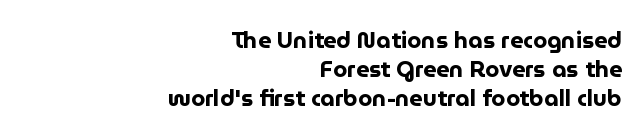
Vertically, the passage feels balanced, rows spaced as you'd expect. Emphasis by weight is at full strength: bold. Spacing between characters is what you'd get straight out of the box. Reading down the block, your eye finds every line finishing at a fixed right position. Nope, not italic — everything's standing straight.
